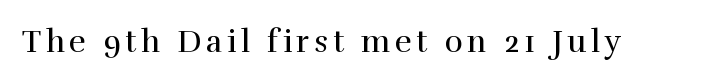
Q: Is the text bold? A: No.
Q: Is the text italic (slanted)? A: No, it is upright.
Q: Is the typeface a serif or a sans-serif typeface? A: Serif.
Q: Is the text underlined? A: No.
Q: Width (condensed, normal, or wide)? A: Normal.
Q: x-height? A: Medium.
Q: Monospaced? A: No.
